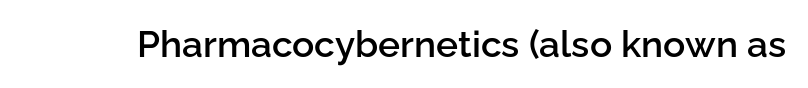
Q: Is the text bold? A: Semi-bold.
Q: Is the text italic (slanted)? A: No, it is upright.
Q: Is the typeface a serif or a sans-serif typeface? A: Sans-serif.
Q: Is the text underlined? A: No.
Q: Is the spacing between letters normal or unusually wide? A: Normal.
Q: Width (condensed, normal, or wide)? A: Normal.
Q: Stroke contrast? A: Low.
Q: x-height? A: Medium.
Q: Monospaced? A: No.
